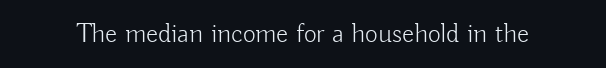
The image shows 28 px light sans-serif type, upright; set normal letter spacing, not underlined; low stroke contrast and a small x-height.
